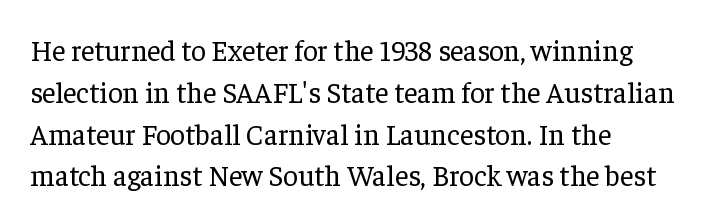
{"serif": "yes", "italic": "no", "bold": "no", "weight": "regular", "width": "normal", "stroke_contrast": "low", "x_height": "medium", "monospaced": "no", "underline": "no", "line_spacing": "normal", "line_spacing_ratio": 1.44, "letter_spacing": "normal", "letter_spacing_em": 0.0, "glyph_px": 29}
